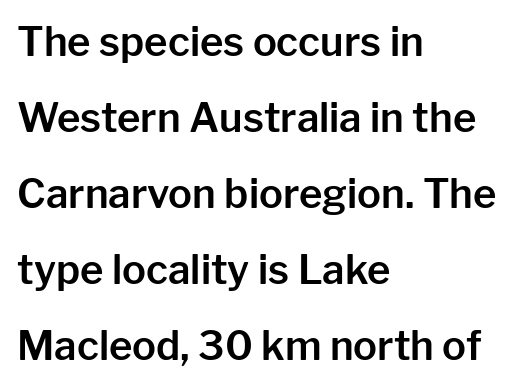
The designer went with a sans here, leaving each stem footless. Alignment: flush left. Every character sits straight up, as roman type does. A typesetter would call this leading open, well beyond the default.
